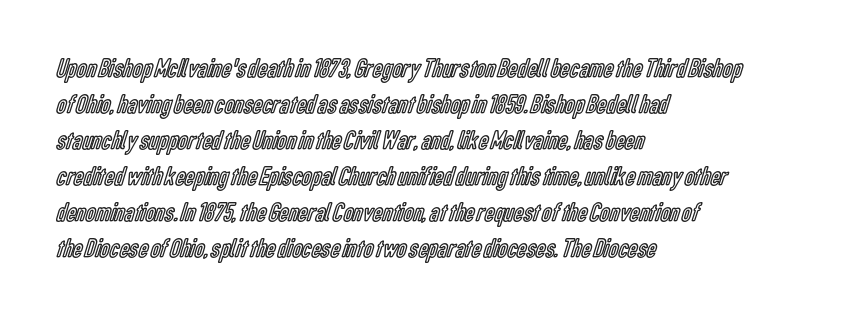
{"underline": "no", "align": "left", "line_spacing": "normal", "line_spacing_ratio": 1.33, "letter_spacing": "normal", "letter_spacing_em": 0.0, "glyph_px": 27}
